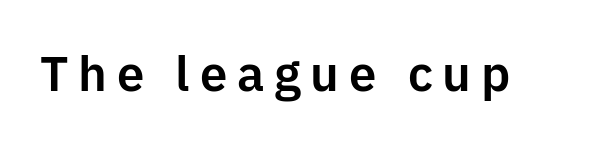
The image shows 49 px sans-serif type, upright; set unusually wide letter spacing (+0.2 em), not underlined; low stroke contrast and a medium x-height.
